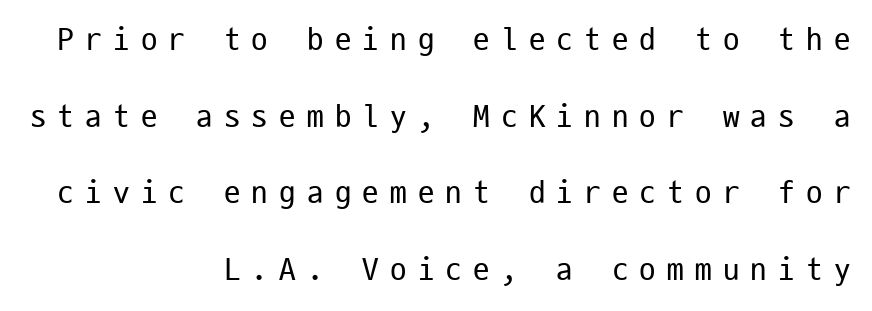
The image shows 33 px regular-weight, condensed sans-serif type, upright, monospaced; set right-aligned, loose line spacing (2.32x), unusually wide letter spacing (+0.34 em), not underlined; low stroke contrast and a medium x-height.
